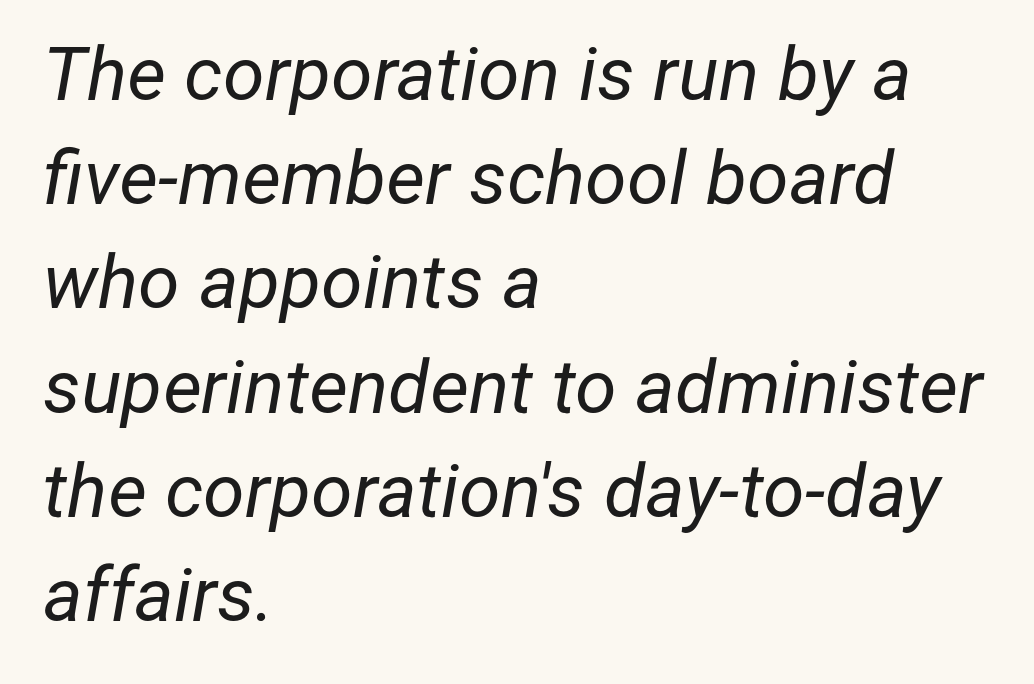
The image shows 75 px regular-weight type, italic (leaning right); set left-aligned, normal line spacing (1.39x), normal letter spacing, not underlined; low stroke contrast and a medium x-height.
